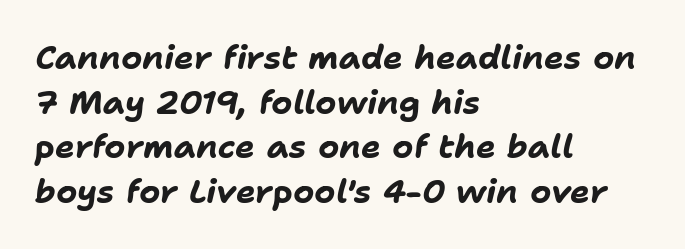
Whoever set this chose a conventional vertical rhythm. Each letter keeps its own natural width here, so spacing adapts to shape. The area under the type is left untouched. The passage shown has conventional tracking throughout.
